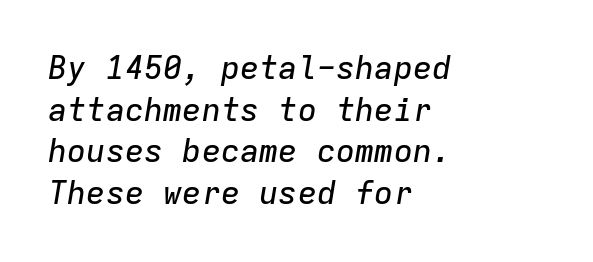
Monospaced: the letters line up in strict vertical columns. This block has exactly the height ordinary leading produces. Standard letterfit; no display-style spreading of the glyphs. This sample is left-justified, so line endings fall wherever the words run out.
